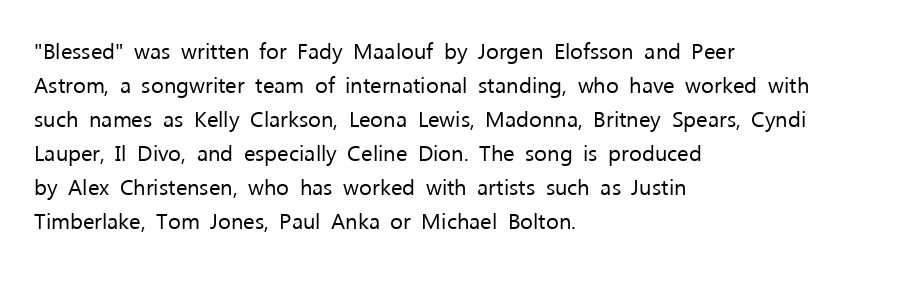
Caption: multi-line text, flush left, ragged right. Rendered with straight, roman letterforms. Beneath every word, the page is bare. Weight: not bold — regular or lighter. Nobody touched the tracking dial on this one. Vertically, the passage feels balanced, rows spaced as you'd expect.
